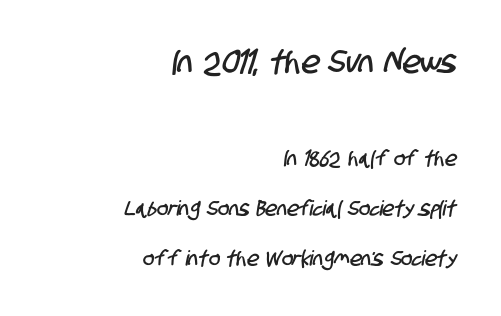
Notice how the passage keeps a crisp vertical edge on the right only. The zone under the glyphs is completely vacant. Is there much room between lines? Yes — plenty of vertical air separates them. The letterforms sit shoulder to shoulder at normal distance. Is the lower block the larger one? No — the upper block carries the bigger type.
